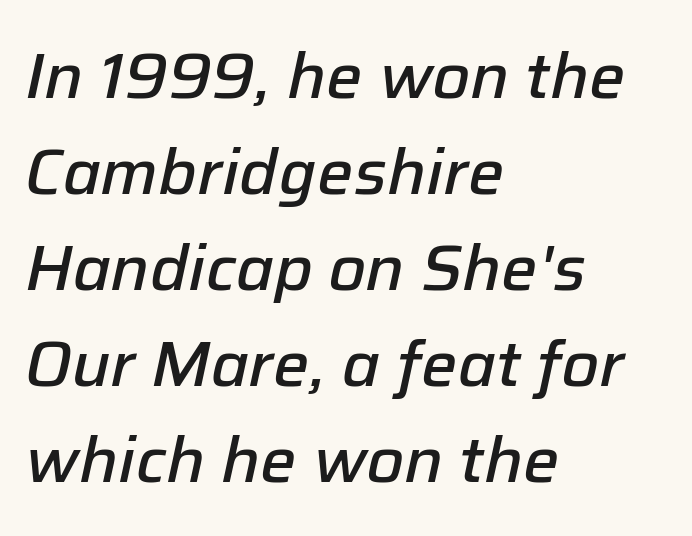
Q: Is the text bold? A: Semi-bold.
Q: Is the text italic (slanted)? A: Yes, it leans right by about 12 degrees.
Q: Is the text underlined? A: No.
Q: How is the paragraph aligned? A: Left-aligned.
Q: Is the spacing between letters normal or unusually wide? A: Normal.
Q: Is the spacing between lines tight, normal or loose? A: Normal.
Q: Width (condensed, normal, or wide)? A: Normal.
Q: Stroke contrast? A: Low.
Q: x-height? A: Medium.
Q: Monospaced? A: No.
